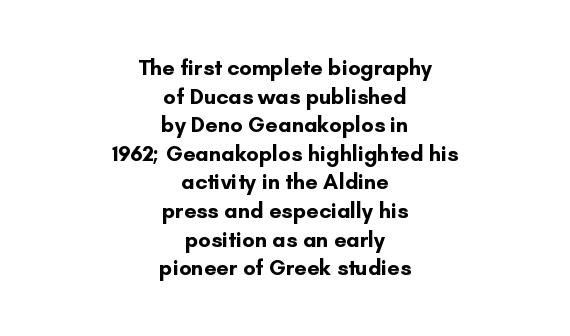
Q: Is the text bold? A: Yes.
Q: Is the text italic (slanted)? A: No, it is upright.
Q: Is the text underlined? A: No.
Q: How is the paragraph aligned? A: Centered.
Q: Is the spacing between letters normal or unusually wide? A: Normal.
Q: Is the spacing between lines tight, normal or loose? A: Normal.
